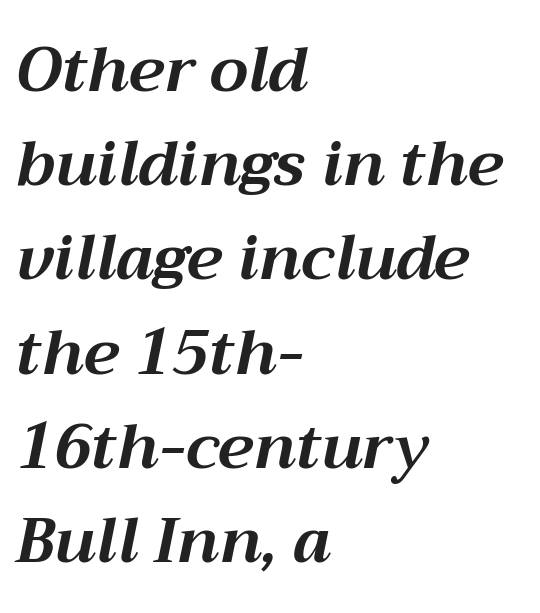
The image shows 62 px bold type, italic (leaning right); set left-aligned, normal line spacing (1.52x), normal letter spacing, not underlined; medium stroke contrast and a medium x-height.
